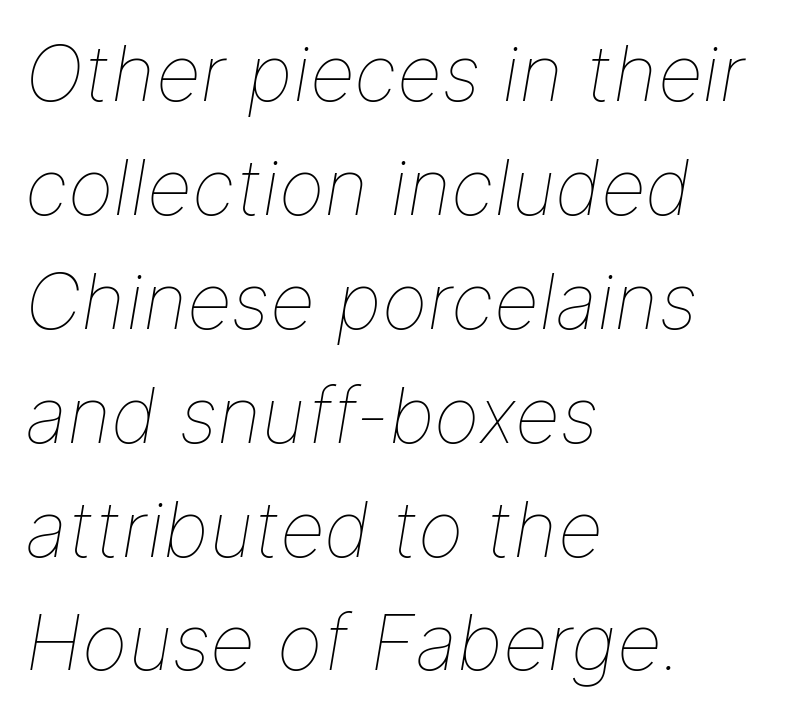
The type is set solid horizontally, with unmodified tracking. There's an unmistakable incline to the writing here. The face used here is proportionally spaced, like ordinary book or web type. Weight: in the light-to-regular range. The lines are quadded left.
